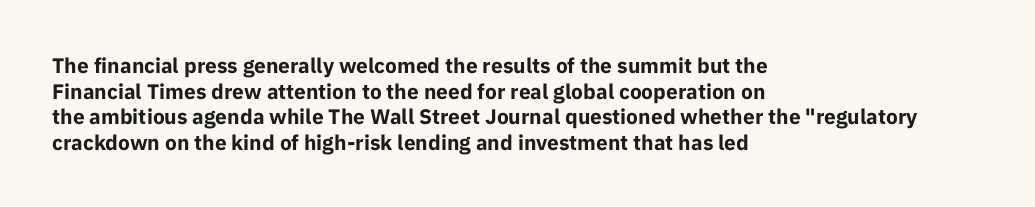
Is there any slant? The stems are plumb. The zone under the glyphs is completely vacant. Caption: bold face, heavy strokes. Each word holds together tightly as a unit, with standard inter-letter gaps. Does the copy run flush right? No — it runs flush left.
